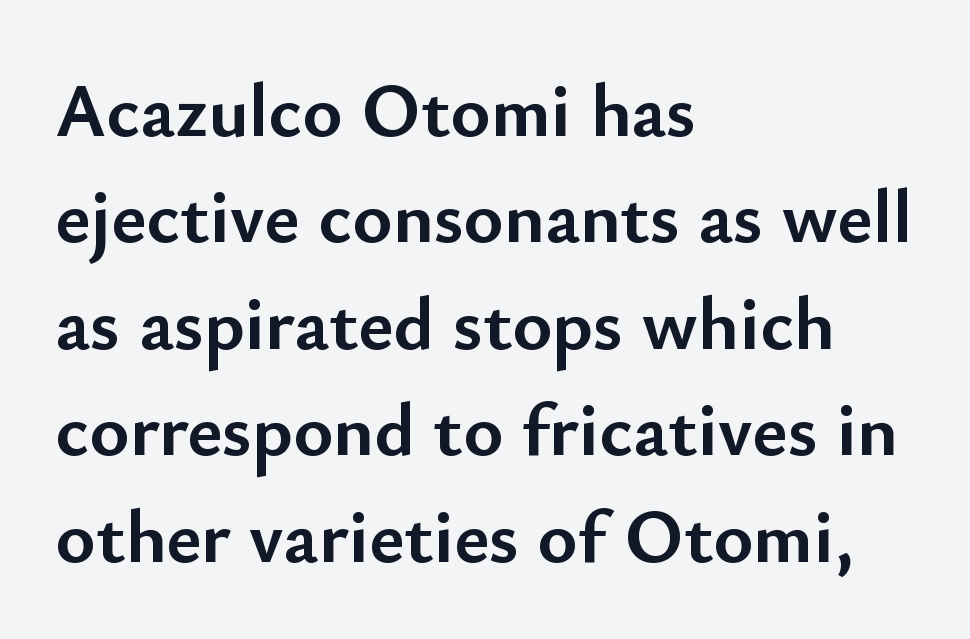
The image shows 76 px semibold sans-serif type, upright; set left-aligned, normal line spacing (1.4x), normal letter spacing, not underlined; low stroke contrast and a small x-height.
